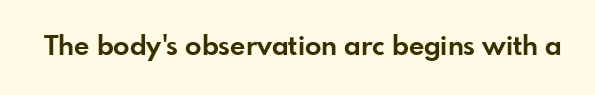
Q: Is the text bold? A: Yes.
Q: Is the text italic (slanted)? A: No, it is upright.
Q: Is the text underlined? A: No.
Q: Is the spacing between letters normal or unusually wide? A: Normal.
